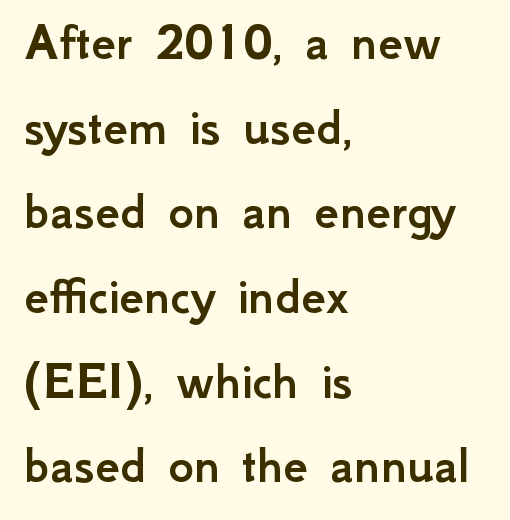
{"serif": "no", "italic": "no", "width": "normal", "stroke_contrast": "low", "x_height": "small", "monospaced": "no", "underline": "no", "align": "left", "line_spacing": "normal", "line_spacing_ratio": 1.54, "letter_spacing": "normal", "letter_spacing_em": 0.0, "glyph_px": 55}
